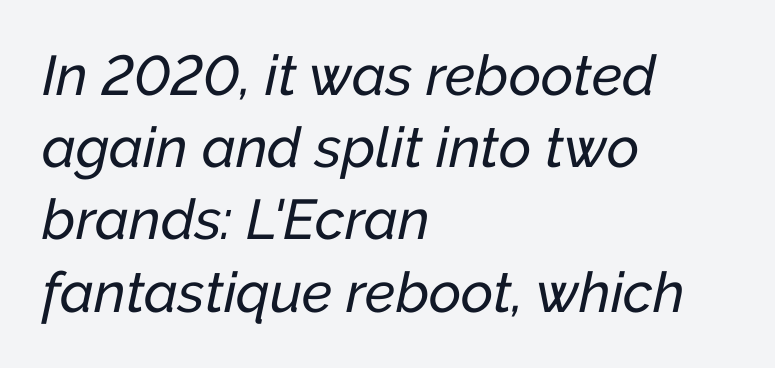
Q: Is the text italic (slanted)? A: Yes, it leans right by about 12 degrees.
Q: Is the text underlined? A: No.
Q: How is the paragraph aligned? A: Left-aligned.
Q: Is the spacing between letters normal or unusually wide? A: Normal.
Q: Is the spacing between lines tight, normal or loose? A: Normal.
Q: Width (condensed, normal, or wide)? A: Normal.
Q: Stroke contrast? A: Low.
Q: x-height? A: Medium.
Q: Monospaced? A: No.
